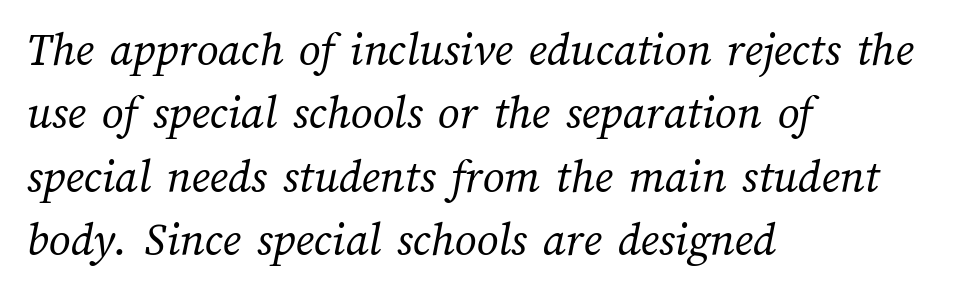
The image shows 48 px regular-weight type; set left-aligned, normal line spacing (1.32x), normal letter spacing, not underlined; medium stroke contrast and a medium x-height.
